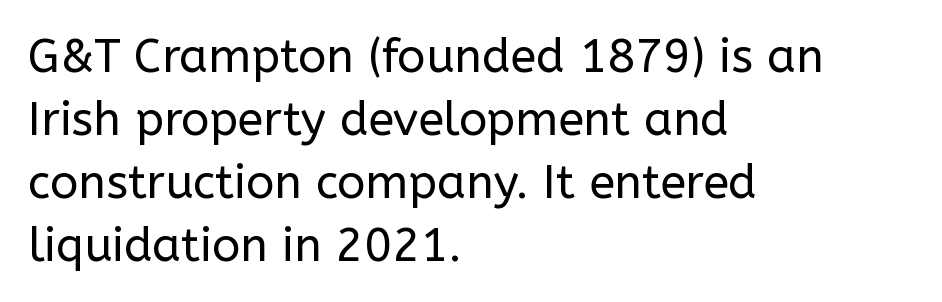
The typeface has the unassuming heft of standard copy or less. Horizontal bands of white between lines are of average thickness. This sample uses plain, unmodified letter spacing. Every row of glyphs begins at an identical x-position on the left.
